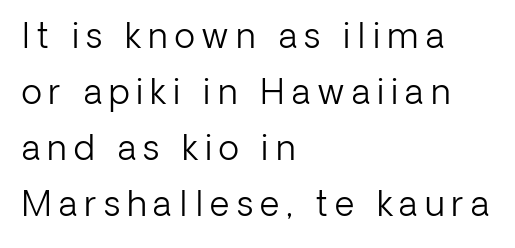
Q: Is the text bold? A: No.
Q: Is the text italic (slanted)? A: No, it is upright.
Q: Is the typeface a serif or a sans-serif typeface? A: Sans-serif.
Q: Is the text underlined? A: No.
Q: How is the paragraph aligned? A: Left-aligned.
Q: Is the spacing between letters normal or unusually wide? A: Unusually wide.
Q: Is the spacing between lines tight, normal or loose? A: Normal.
Q: Width (condensed, normal, or wide)? A: Normal.
Q: Stroke contrast? A: Low.
Q: x-height? A: Medium.
Q: Monospaced? A: No.
